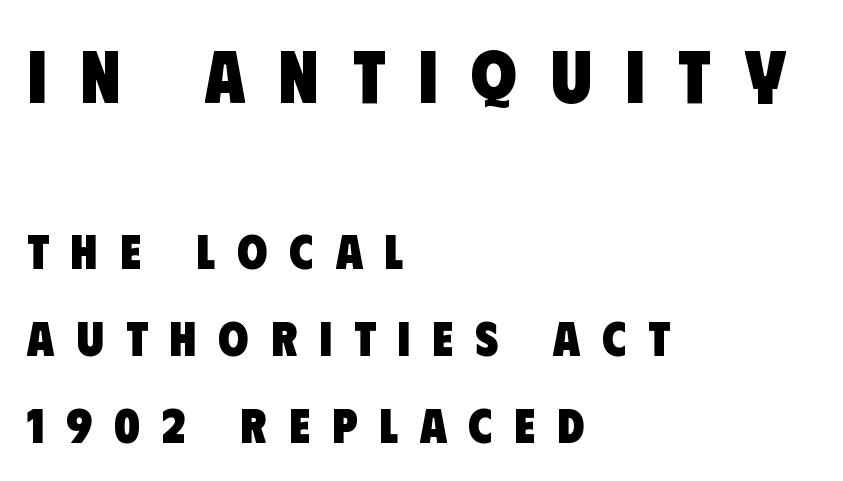
Nobody drew a line under any word here. Each letter keeps its own natural width here, so spacing adapts to shape. The line texture is sparse and dotted thanks to wide tracking. The type family on display is of the sans-serif kind.
